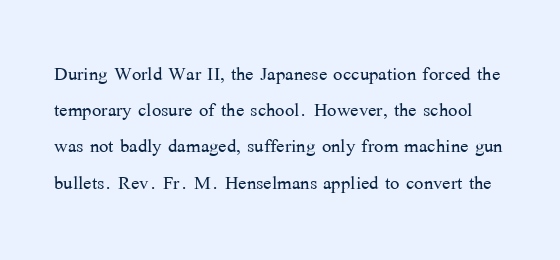
The image shows 25 px text type, upright; set normal line spacing (1.45x), normal letter spacing, not underlined.
